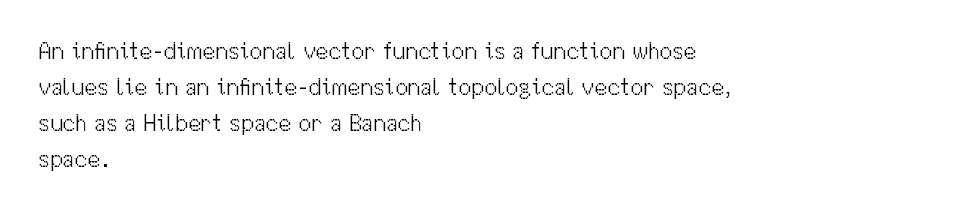
The foot of each line stays bare and open. It's the straight-up-and-down kind of type. The gaps between neighbouring characters are ordinary and unremarkable. A normal amount of white space separates one row of letters from the next. Typeset ragged right — the left edge is the straight one. Is the stroke heavy? The answer is a plain regular-or-lighter.
